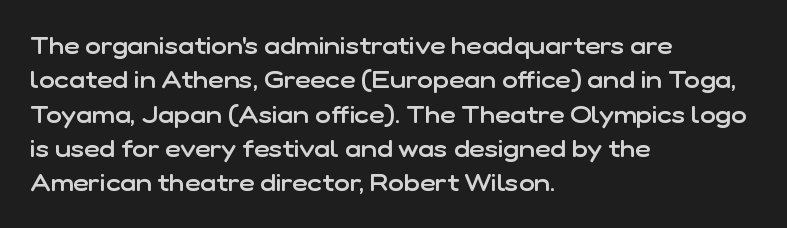
The image shows 24 px text type, upright; set left-aligned, normal line spacing (1.43x), normal letter spacing, not underlined.
